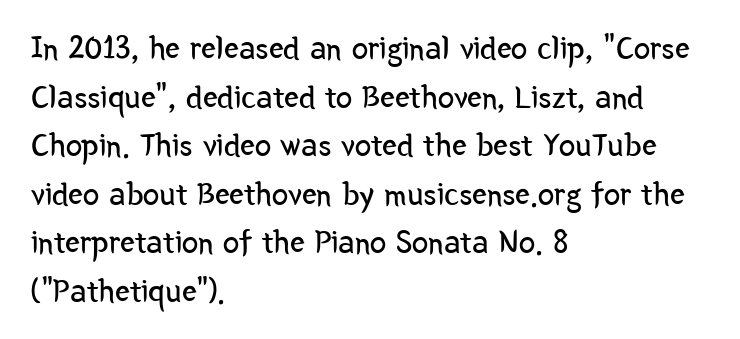
Horizontal bands of white between lines are of average thickness. The gap between lines stays unmarked. The font is comparable to plain body text, perhaps lighter. Are there feet on the stems? There aren't — it's a sans. The lines in this sample share a left origin and differ only in where they stop.
